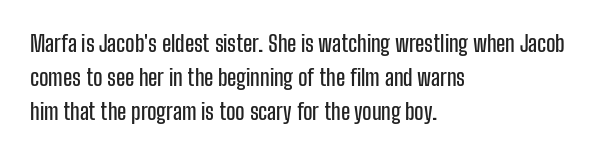
Students, observe: this is what conventionally led text looks like. This sample uses an upright cut, with every glyph sitting square on the baseline. A clean baseline with only descenders dipping below it. Each word holds together tightly as a unit, with standard inter-letter gaps.
